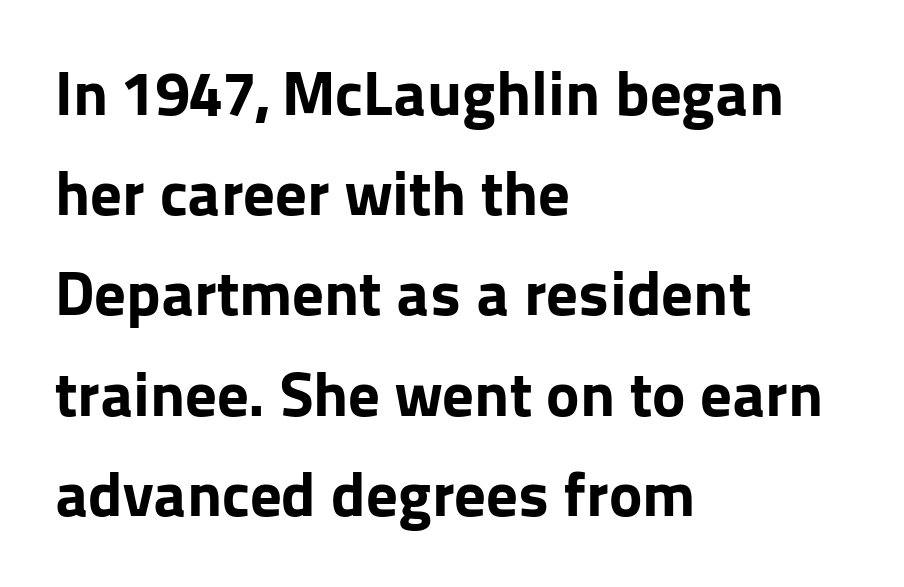
The image shows 63 px bold sans-serif type, upright; set left-aligned, normal line spacing (1.59x), normal letter spacing, not underlined; low stroke contrast and a medium x-height.
